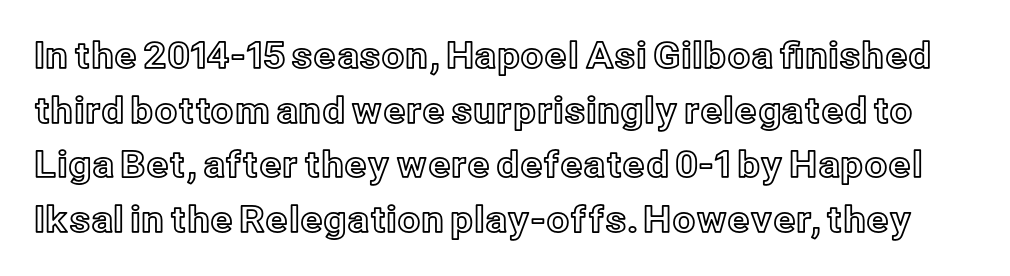
{"italic": "no", "width": "normal", "x_height": "medium", "monospaced": "no", "underline": "no", "line_spacing": "normal", "line_spacing_ratio": 1.52, "letter_spacing": "normal", "letter_spacing_em": 0.0, "glyph_px": 36}
